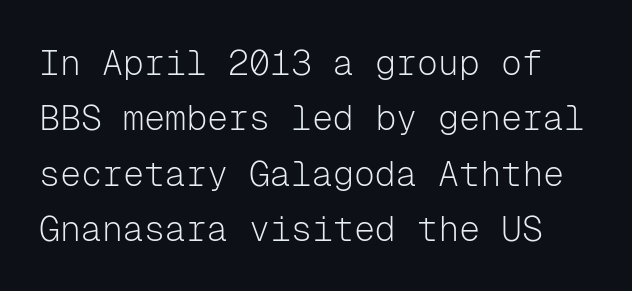
{"serif": "no", "italic": "no", "bold": "no", "weight": "light", "width": "normal", "stroke_contrast": "low", "x_height": "medium", "monospaced": "yes", "underline": "no", "line_spacing": "normal", "line_spacing_ratio": 1.58, "letter_spacing": "normal", "letter_spacing_em": 0.0, "glyph_px": 35}
